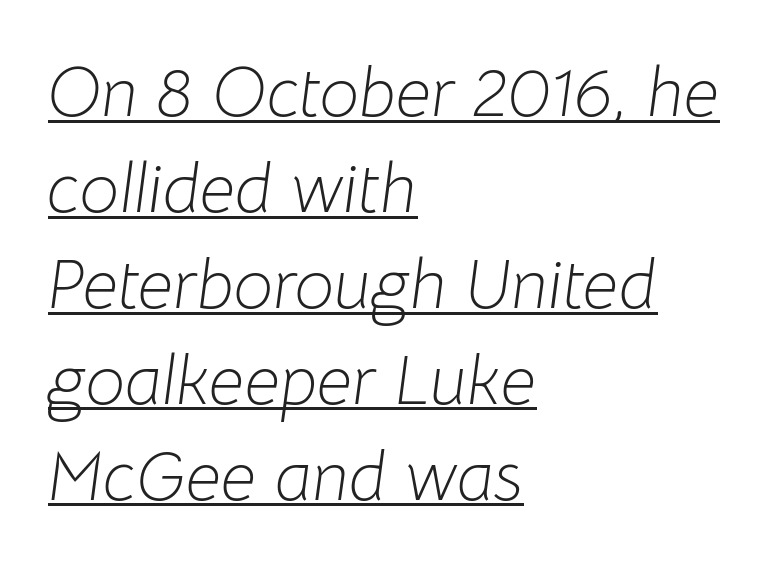
Q: Is the text bold? A: No.
Q: Is the text italic (slanted)? A: Yes, it leans right by about 8 degrees.
Q: Is the text underlined? A: Yes.
Q: How is the paragraph aligned? A: Left-aligned.
Q: Is the spacing between letters normal or unusually wide? A: Normal.
Q: Is the spacing between lines tight, normal or loose? A: Normal.
Q: Width (condensed, normal, or wide)? A: Normal.
Q: Stroke contrast? A: Low.
Q: x-height? A: Medium.
Q: Monospaced? A: No.
